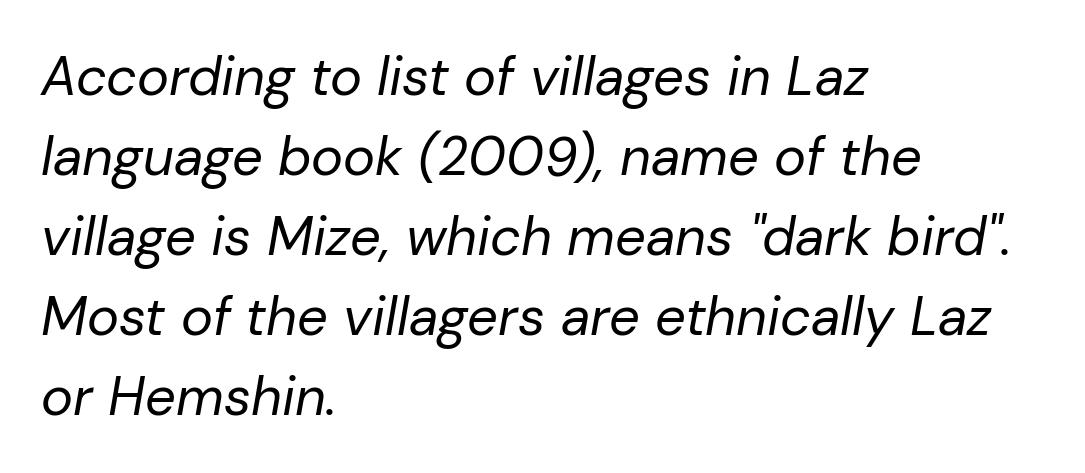
Q: Is the text bold? A: No.
Q: Is the text italic (slanted)? A: Yes, it leans right by about 10 degrees.
Q: Is the text underlined? A: No.
Q: How is the paragraph aligned? A: Left-aligned.
Q: Is the spacing between letters normal or unusually wide? A: Normal.
Q: Is the spacing between lines tight, normal or loose? A: Normal.
Q: Width (condensed, normal, or wide)? A: Normal.
Q: Stroke contrast? A: Low.
Q: x-height? A: Medium.
Q: Monospaced? A: No.
